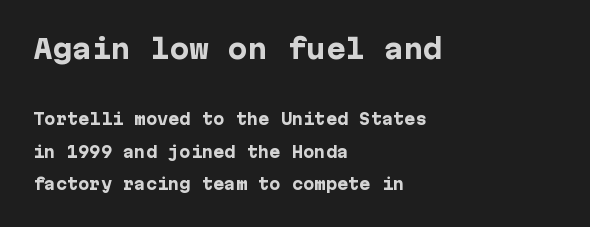
{"italic": "no", "bold": "yes", "underline": "no", "align": "left", "line_spacing": "loose", "line_spacing_ratio": 2.17, "letter_spacing": "normal", "letter_spacing_em": 0.0, "larger_block": "first", "size_ratio": 1.73, "glyph_px": 26}
